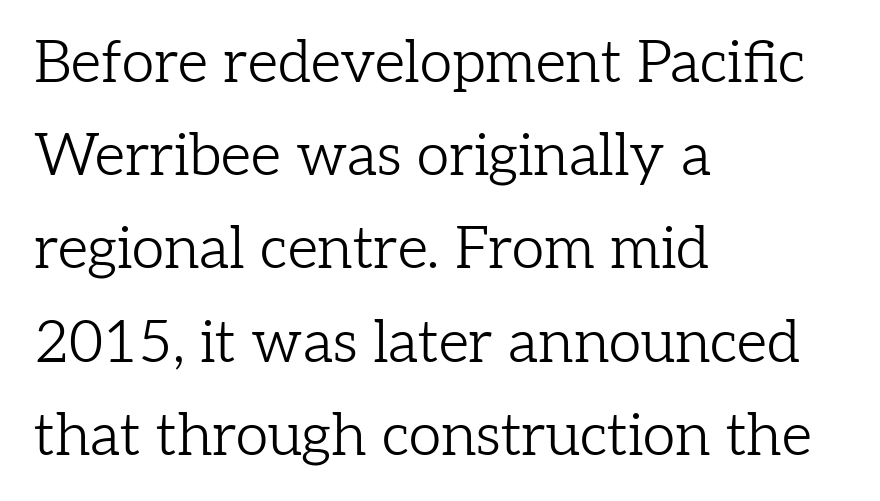
Letterform terminals end in serifs throughout the passage. The passage shown stacks its lines at a standard gap. Spacing verdict: proportional, widths tailored to each character. Ink coverage per letter is moderate at most. Posture: upright roman.
